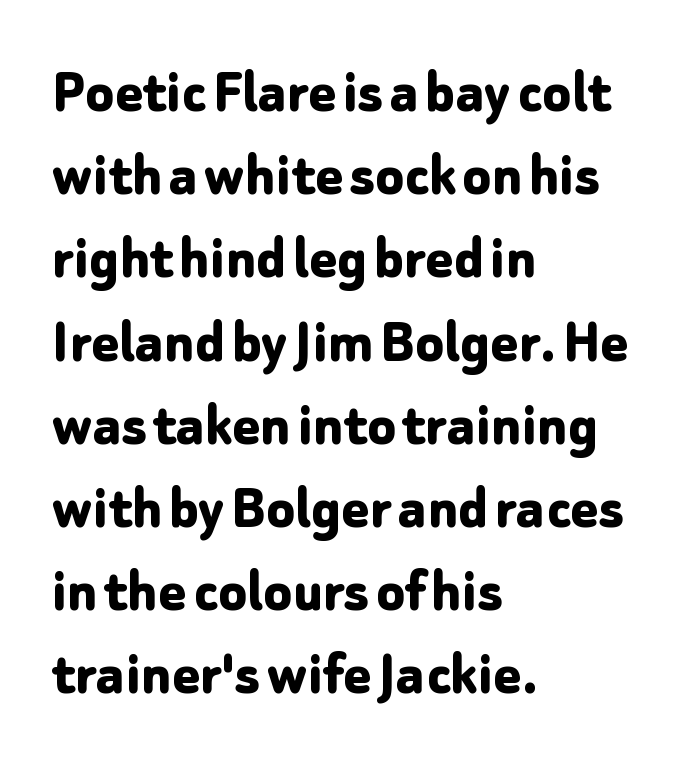
The image shows 65 px bold sans-serif type, upright; set left-aligned, normal line spacing (1.28x), normal letter spacing, not underlined; low stroke contrast and a medium x-height.
